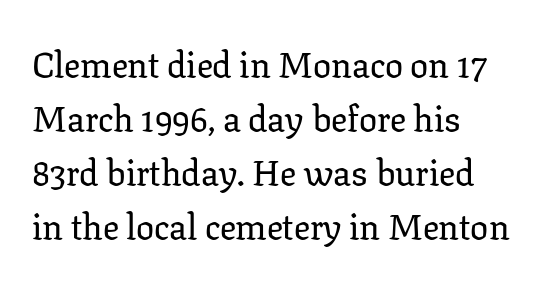
Where is the straight margin? On the left. Think of a printed novel: that variable character pitch is what you see here. Stroke terminals: seriffed. The passage shown is not underscored anywhere. Posture: vertical. Default kerning and tracking; the words read as compact shapes.
